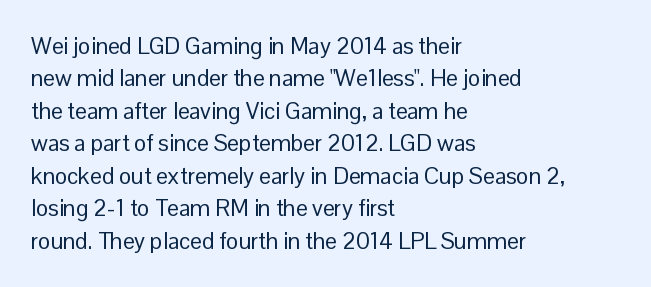
Q: Is the text bold? A: No.
Q: Is the text italic (slanted)? A: No, it is upright.
Q: Is the text underlined? A: No.
Q: How is the paragraph aligned? A: Left-aligned.
Q: Is the spacing between letters normal or unusually wide? A: Normal.
Q: Is the spacing between lines tight, normal or loose? A: Normal.
